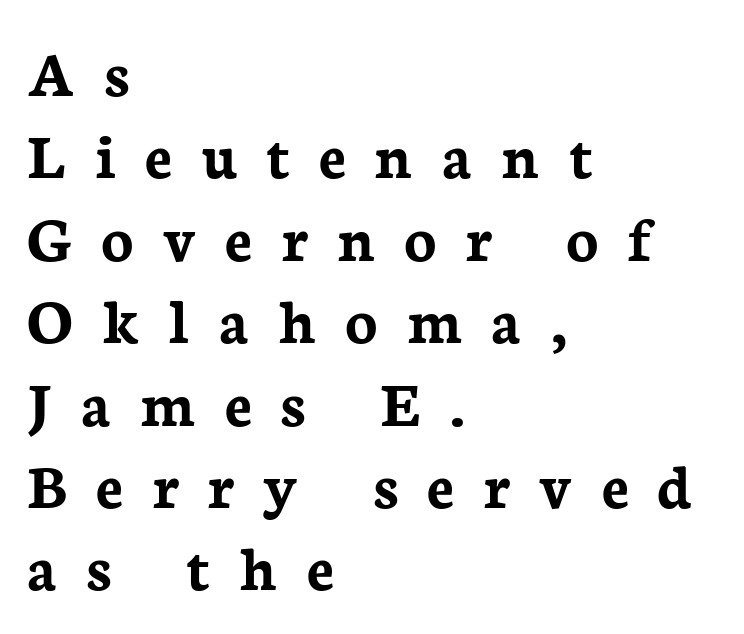
Lines of text with bare space underneath. The rag falls on the right side of this text block. Caption: expanded tracking, letters set apart. Proportional: the letters do not fall into vertical columns. The strokes are fattened all the way to bold. Rendered with straight, roman letterforms.
